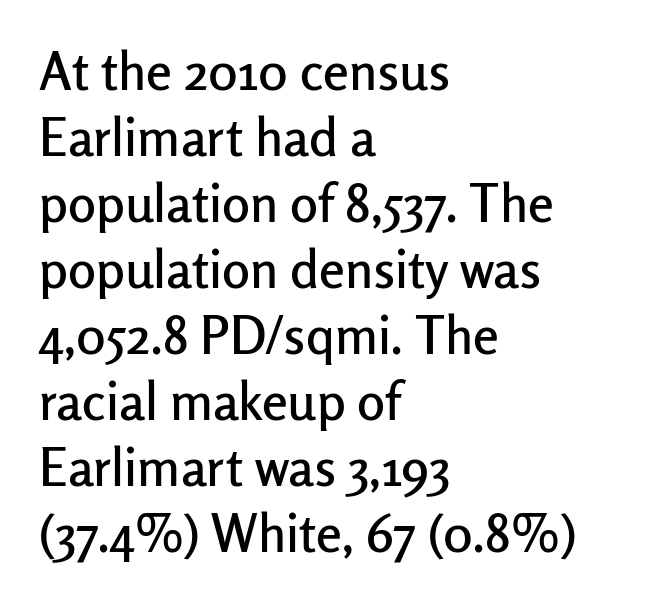
A typesetter would call this proportional, since set widths differ per character. Interline gaps are of average width in this sample. The characters display no serif detailing; their extremities are plain. The face used here is rendered with its standard letterfit.
